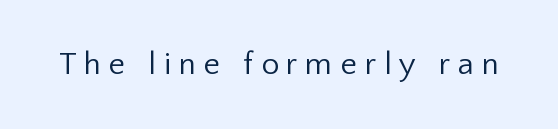
The image shows 32 px regular-weight sans-serif type, upright; set unusually wide letter spacing (+0.24 em), not underlined; low stroke contrast and a medium x-height.
